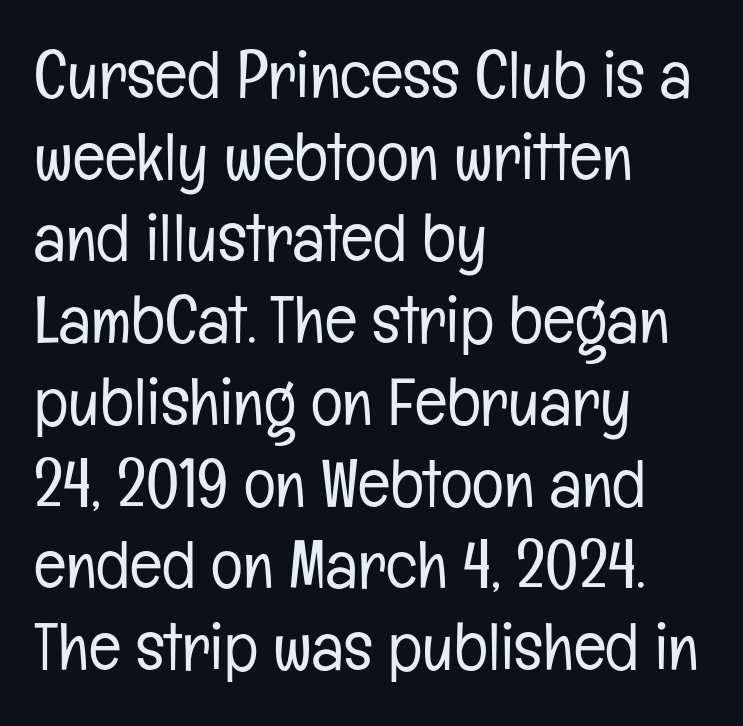
{"serif": "no", "italic": "no", "bold": "no", "weight": "light", "width": "condensed", "stroke_contrast": "low", "x_height": "medium", "monospaced": "no", "underline": "no", "align": "left", "line_spacing_ratio": 1.22, "letter_spacing": "normal", "letter_spacing_em": 0.0, "glyph_px": 67}
